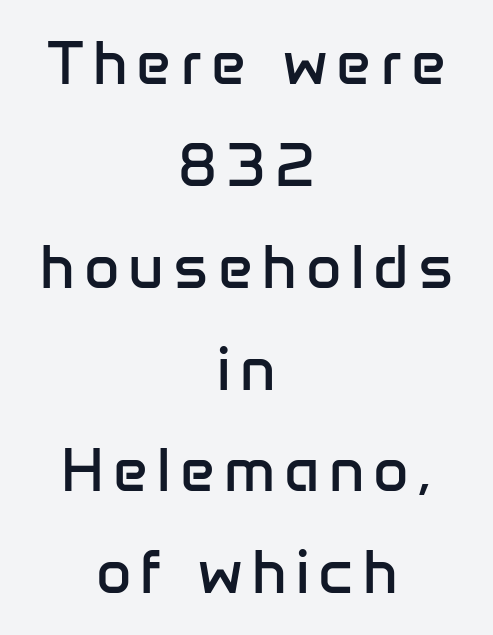
{"serif": "no", "italic": "no", "bold": "no", "weight": "regular", "width": "normal", "stroke_contrast": "low", "x_height": "medium", "monospaced": "no", "underline": "no", "align": "center", "line_spacing": "normal", "line_spacing_ratio": 1.67, "glyph_px": 61}
